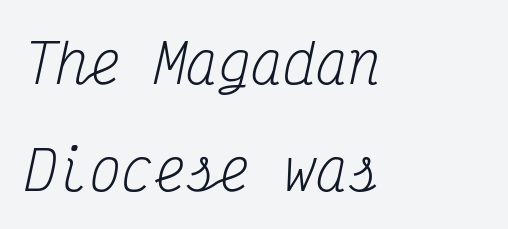
{"serif": "yes", "italic": "yes", "lean": "right", "slant_degrees": 12, "bold": "no", "weight": "regular", "width": "condensed", "stroke_contrast": "medium", "x_height": "medium", "monospaced": "yes", "underline": "no", "align": "left", "line_spacing": "loose", "line_spacing_ratio": 1.98, "letter_spacing": "normal", "letter_spacing_em": 0.0, "glyph_px": 54}
